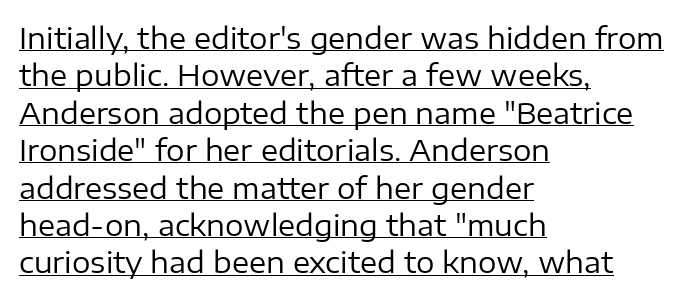
Ink coverage per letter is moderate at most. A typesetter would call this zero additional tracking. Check where the strokes stop: nothing finishes them off — pure sans. A student would call this left alignment; a typographer would say flush left, rag right. A roman cut, with each character standing at attention.
